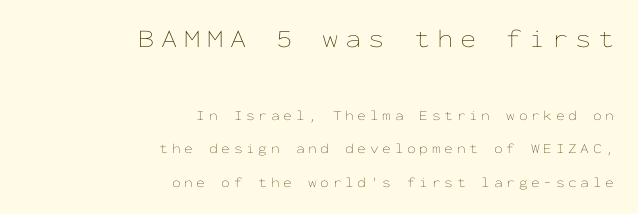
The image shows 26 px text type, upright; set right-aligned, loose line spacing (2.39x), unusually wide letter spacing (+0.26 em), not underlined; the first (top) block is 1.86x larger.
